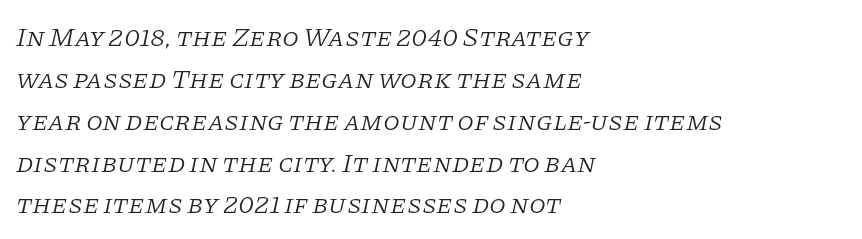
The image shows 27 px text type, italic (leaning right); set left-aligned, normal line spacing (1.55x), normal letter spacing, not underlined.
